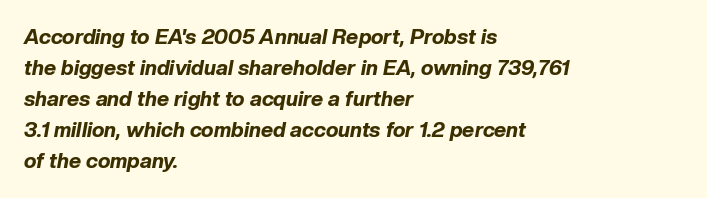
The image shows 21 px bold type, italic (leaning right); set left-aligned, normal line spacing (1.48x), normal letter spacing, not underlined.
